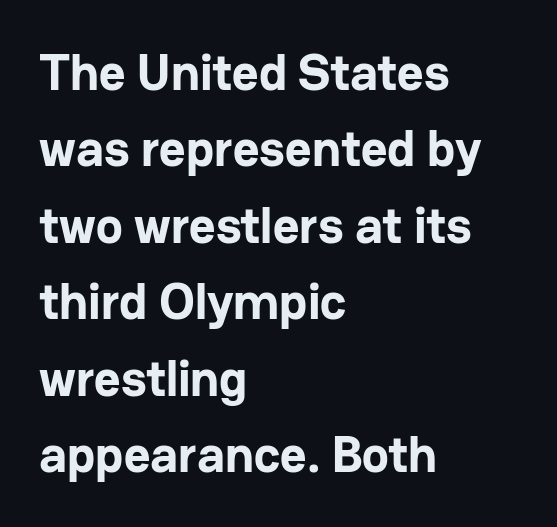
The image shows 51 px bold sans-serif type, upright; set left-aligned, normal line spacing (1.5x), normal letter spacing, not underlined; low stroke contrast and a medium x-height.
